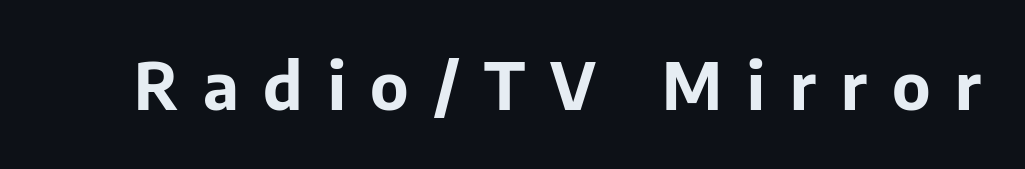
Q: Is the text bold? A: Yes.
Q: Is the text italic (slanted)? A: No, it is upright.
Q: Is the typeface a serif or a sans-serif typeface? A: Sans-serif.
Q: Is the text underlined? A: No.
Q: Is the spacing between letters normal or unusually wide? A: Unusually wide.
Q: Width (condensed, normal, or wide)? A: Normal.
Q: Stroke contrast? A: Low.
Q: x-height? A: Medium.
Q: Monospaced? A: No.
